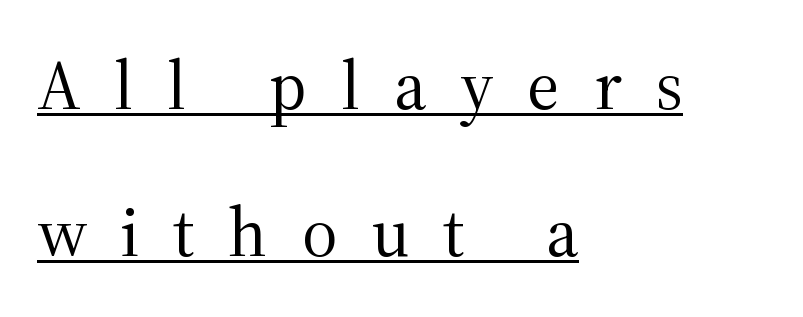
Q: Is the text bold? A: No.
Q: Is the text italic (slanted)? A: No, it is upright.
Q: Is the typeface a serif or a sans-serif typeface? A: Serif.
Q: Is the text underlined? A: Yes.
Q: How is the paragraph aligned? A: Left-aligned.
Q: Is the spacing between letters normal or unusually wide? A: Unusually wide.
Q: Is the spacing between lines tight, normal or loose? A: Loose.
Q: Width (condensed, normal, or wide)? A: Normal.
Q: Stroke contrast? A: Medium.
Q: x-height? A: Medium.
Q: Monospaced? A: No.
